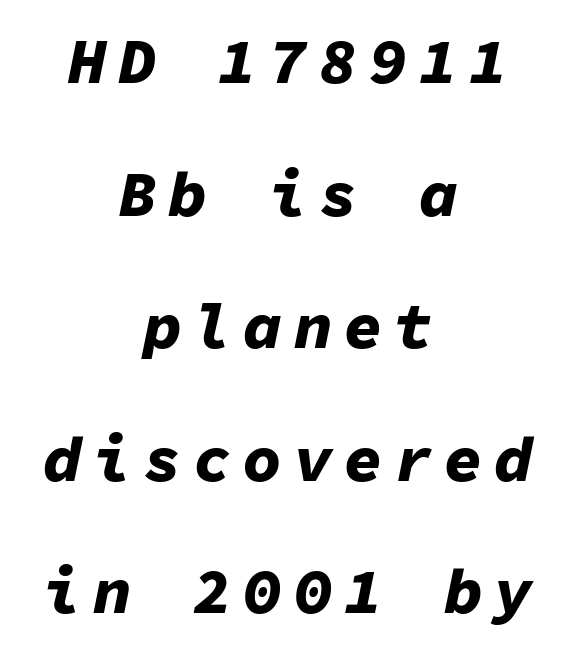
{"italic": "yes", "lean": "right", "slant_degrees": 11, "bold": "yes", "weight": "bold", "width": "normal", "stroke_contrast": "low", "x_height": "medium", "monospaced": "yes", "underline": "no", "align": "center", "line_spacing": "loose", "line_spacing_ratio": 2.04, "glyph_px": 65}
